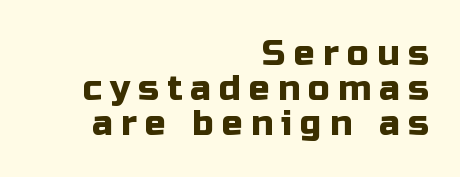
{"serif": "no", "italic": "no", "width": "normal", "stroke_contrast": "low", "x_height": "medium", "monospaced": "no", "underline": "no", "align": "right", "line_spacing": "tight", "line_spacing_ratio": 1.0, "letter_spacing": "wide", "letter_spacing_em": 0.23, "glyph_px": 35}
